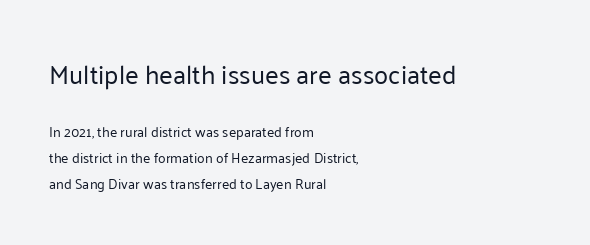
Q: Is the text bold? A: No.
Q: Is the text italic (slanted)? A: No, it is upright.
Q: Is the text underlined? A: No.
Q: How is the paragraph aligned? A: Left-aligned.
Q: Is the spacing between letters normal or unusually wide? A: Normal.
Q: Which block of text is set in a larger size, the first (top) or the second (bottom)? A: The first (top) one.
